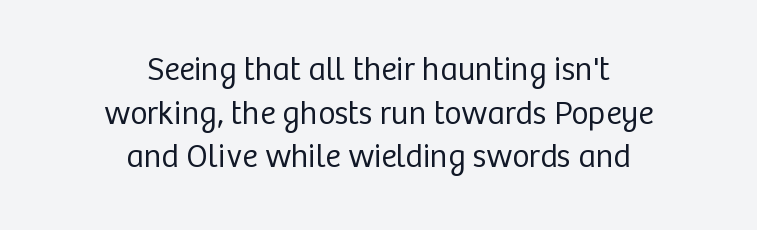
The image shows 33 px regular-weight sans-serif type, upright; set centered, normal line spacing (1.32x), normal letter spacing, not underlined; low stroke contrast and a medium x-height.
